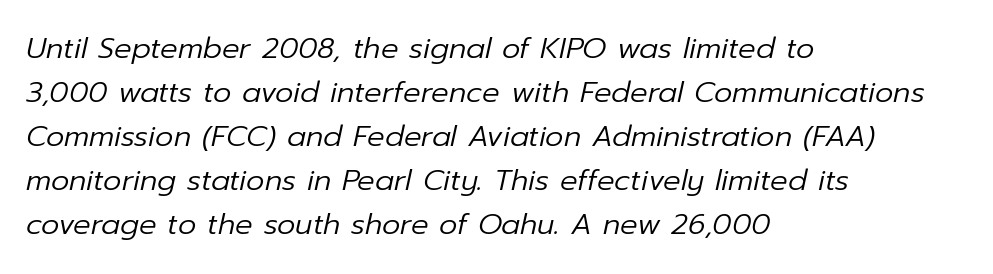
Plain, unruled lines of type. This rendering uses left alignment, leaving the right contour irregular. Characters follow at the spacing the type designer built in. The rendering uses a moderate line-height, typical for paragraphs. The letterforms sit at book weight or below. The lettering tilts uniformly, giving the passage an italic look.
